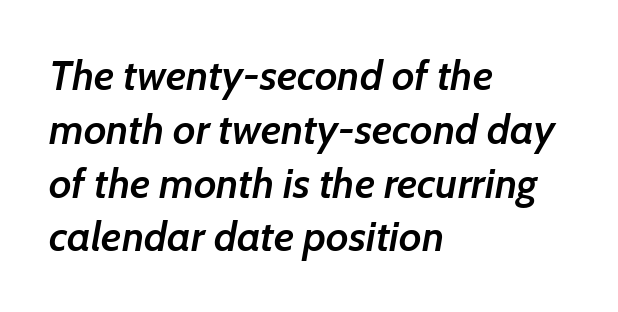
The rendering uses a moderate line-height, typical for paragraphs. There is no visible air inserted between adjacent glyphs. These lines were composed using italics. The compositor pushed each line to the left boundary. Notice the strokes are somewhat thickened but not fully heavy: this is a semibold.
